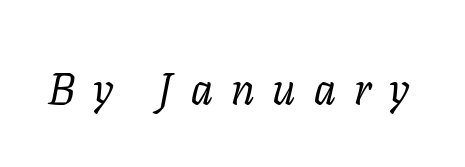
In terms of letterform style, serifs are clearly present. Check under the words: just untouched page. Is the type slanted? Yes — the strokes lean at a clear angle. Here the glyphs are tracked loosely, breaking word shapes into spaced letters. No chunkiness to these letters — they're not bold. The face used here is proportionally spaced, like ordinary book or web type.
